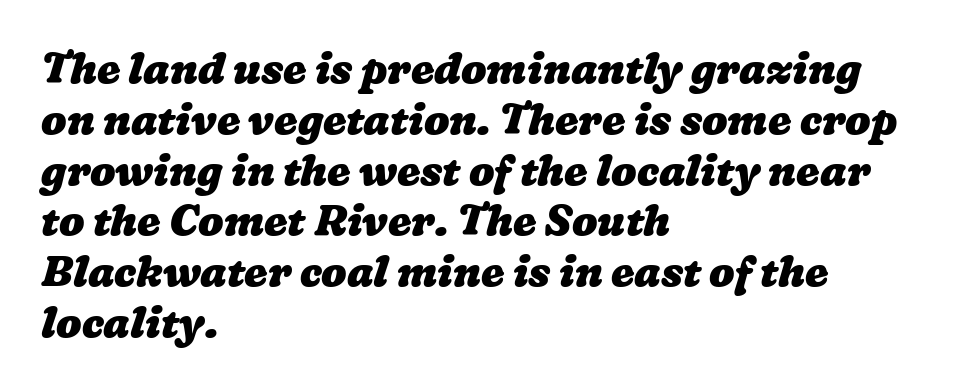
{"bold": "yes", "weight": "heavy", "width": "wide", "stroke_contrast": "low", "x_height": "medium", "monospaced": "no", "underline": "no", "align": "left", "line_spacing_ratio": 1.21, "letter_spacing": "normal", "letter_spacing_em": 0.0, "glyph_px": 42}
